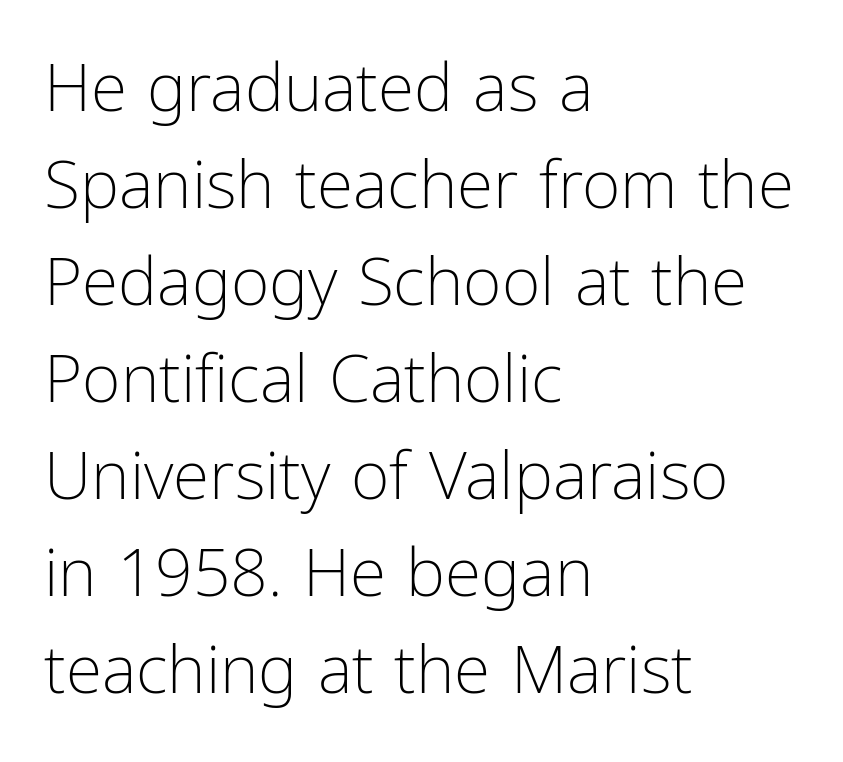
The rendering anchors every line to the left-hand side. Descenders hang freely into open space. Here the designer chose a conventional face with non-uniform glyph widths. Each stroke keeps to a modest, everyday thickness or less. The vertical gap from one line to the next is medium.
